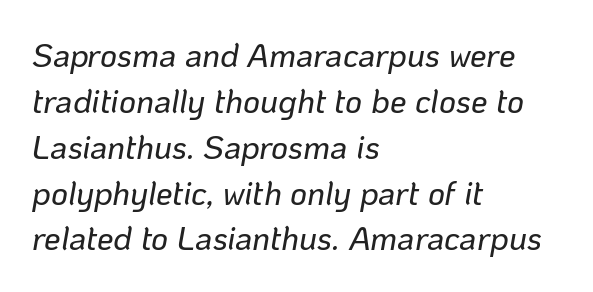
Q: Is the text italic (slanted)? A: Yes, it leans right by about 10 degrees.
Q: Is the text underlined? A: No.
Q: How is the paragraph aligned? A: Left-aligned.
Q: Is the spacing between letters normal or unusually wide? A: Normal.
Q: Is the spacing between lines tight, normal or loose? A: Normal.
Q: Width (condensed, normal, or wide)? A: Normal.
Q: Stroke contrast? A: Low.
Q: x-height? A: Medium.
Q: Monospaced? A: No.
